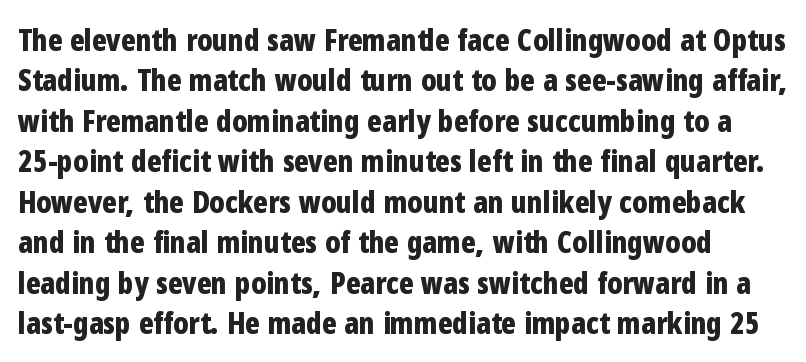
{"serif": "no", "italic": "no", "bold": "yes", "weight": "bold", "width": "condensed", "stroke_contrast": "low", "x_height": "medium", "monospaced": "no", "underline": "no", "line_spacing": "normal", "line_spacing_ratio": 1.35, "letter_spacing": "normal", "letter_spacing_em": 0.0, "glyph_px": 30}
